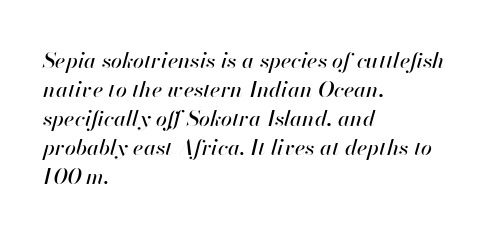
{"italic": "yes", "lean": "right", "slant_degrees": 13, "underline": "no", "align": "left", "line_spacing": "normal", "line_spacing_ratio": 1.32, "letter_spacing": "normal", "letter_spacing_em": 0.0, "glyph_px": 22}
